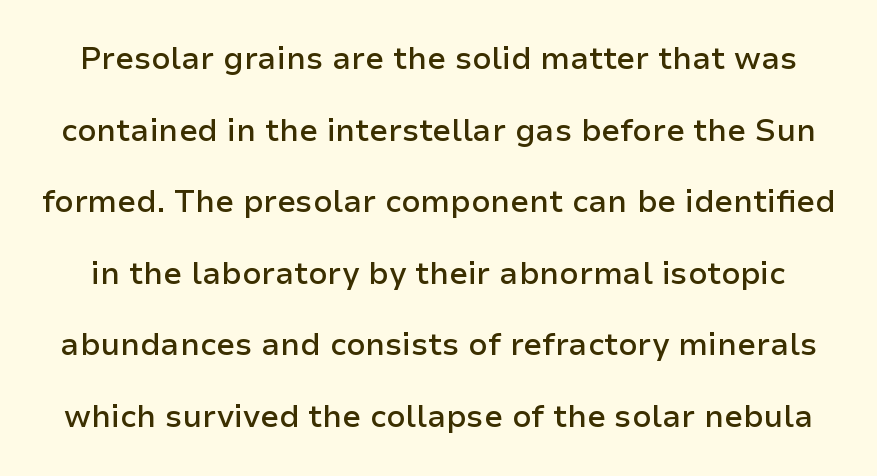
Q: Is the text bold? A: Semi-bold.
Q: Is the text italic (slanted)? A: No, it is upright.
Q: Is the typeface a serif or a sans-serif typeface? A: Sans-serif.
Q: Is the text underlined? A: No.
Q: Is the spacing between letters normal or unusually wide? A: Normal.
Q: Is the spacing between lines tight, normal or loose? A: Loose.
Q: Width (condensed, normal, or wide)? A: Normal.
Q: Stroke contrast? A: Low.
Q: x-height? A: Medium.
Q: Monospaced? A: No.
